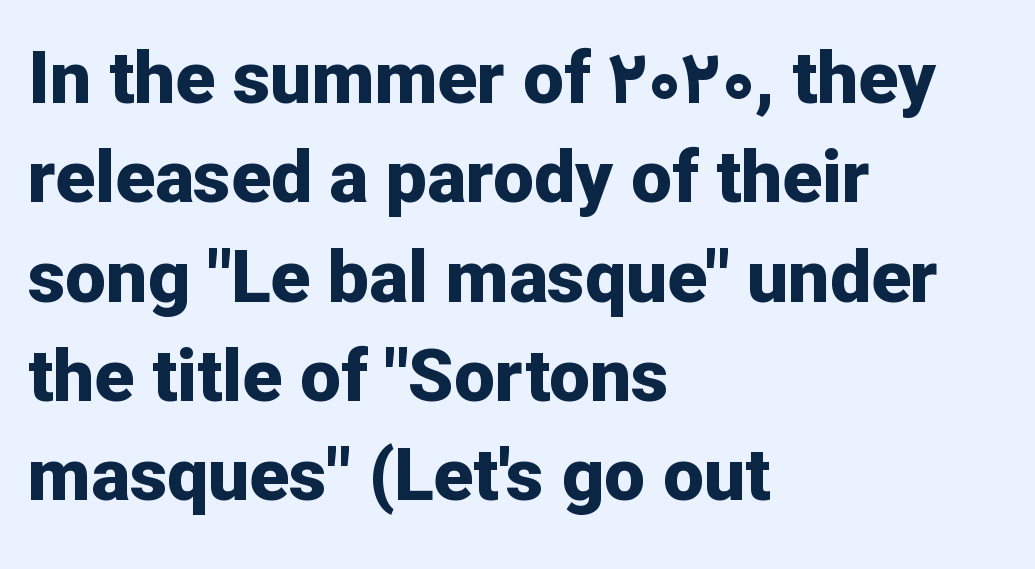
{"serif": "no", "italic": "no", "bold": "yes", "weight": "bold", "width": "normal", "stroke_contrast": "low", "x_height": "medium", "monospaced": "no", "underline": "no", "align": "left", "line_spacing": "normal", "line_spacing_ratio": 1.36, "letter_spacing": "normal", "letter_spacing_em": 0.0, "glyph_px": 73}
